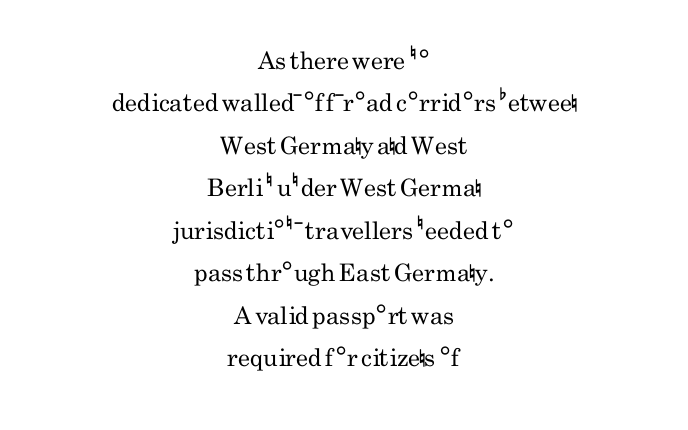
Underlining? Definitely not there. Ascenders rise straight up at ninety degrees. Every row of glyphs is offset so its center matches the block's center. On a weight scale, this lands at 450 or below. This rendering leaves character spacing at its baseline value.
